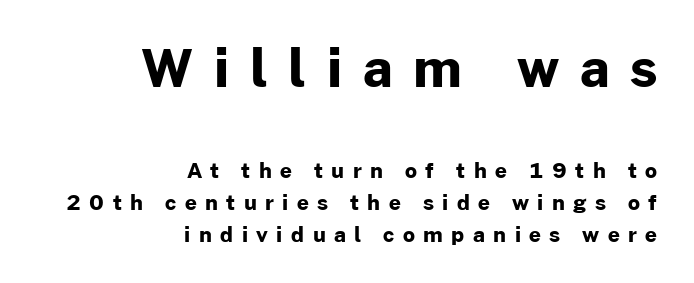
The image shows 52 px bold sans-serif type, upright; set right-aligned, normal line spacing (1.51x), unusually wide letter spacing (+0.4 em), not underlined; the first (top) block is 2.48x larger; low stroke contrast and a medium x-height.
